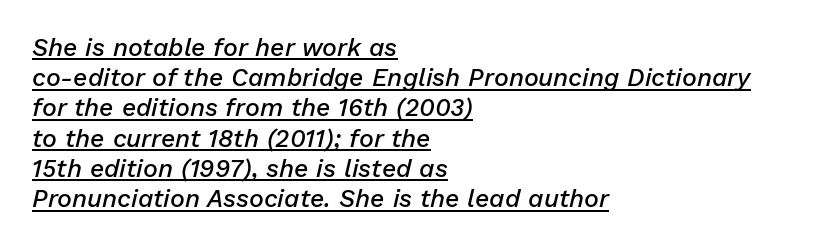
Q: Is the text bold? A: Semi-bold.
Q: Is the text italic (slanted)? A: Yes, it leans right by about 13 degrees.
Q: Is the text underlined? A: Yes.
Q: How is the paragraph aligned? A: Left-aligned.
Q: Is the spacing between letters normal or unusually wide? A: Normal.
